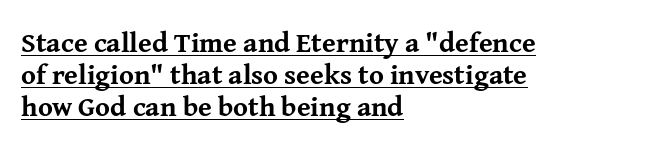
Students, observe: this is what under-led, compact text looks like. These lines are composed in type with serifs. In terms of weight, the rendering is a true, heavy bold. In designer terms, the underline attribute is active on this setting.
